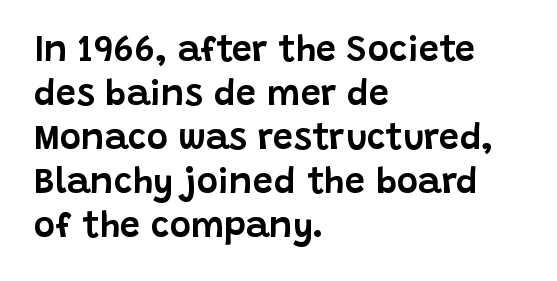
Check where the strokes stop: nothing finishes them off — pure sans. The zone under the glyphs is completely vacant. Each word holds together tightly as a unit, with standard inter-letter gaps. Think of a printed novel: that variable character pitch is what you see here.
